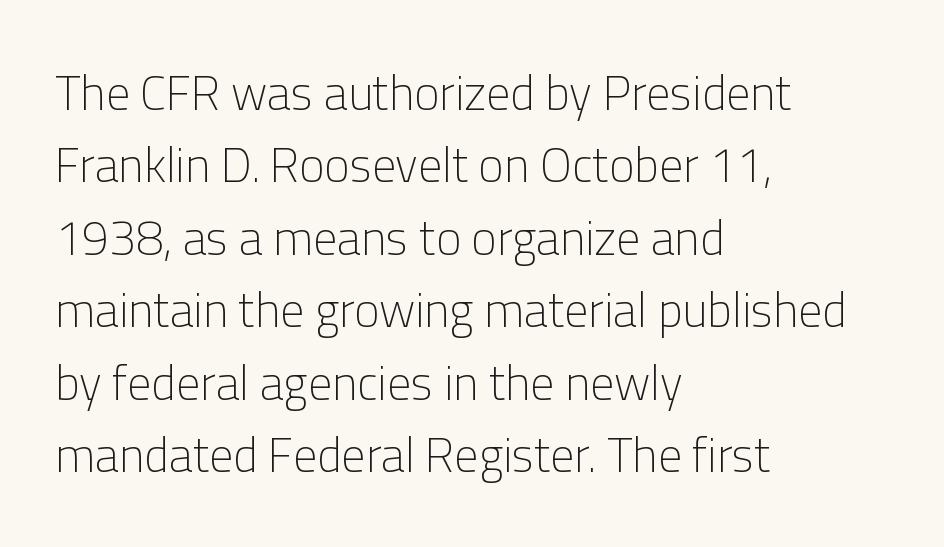
{"serif": "no", "italic": "no", "bold": "no", "weight": "light", "width": "normal", "stroke_contrast": "low", "x_height": "medium", "monospaced": "no", "underline": "no", "align": "left", "line_spacing": "normal", "line_spacing_ratio": 1.51, "letter_spacing": "normal", "letter_spacing_em": 0.0, "glyph_px": 48}
